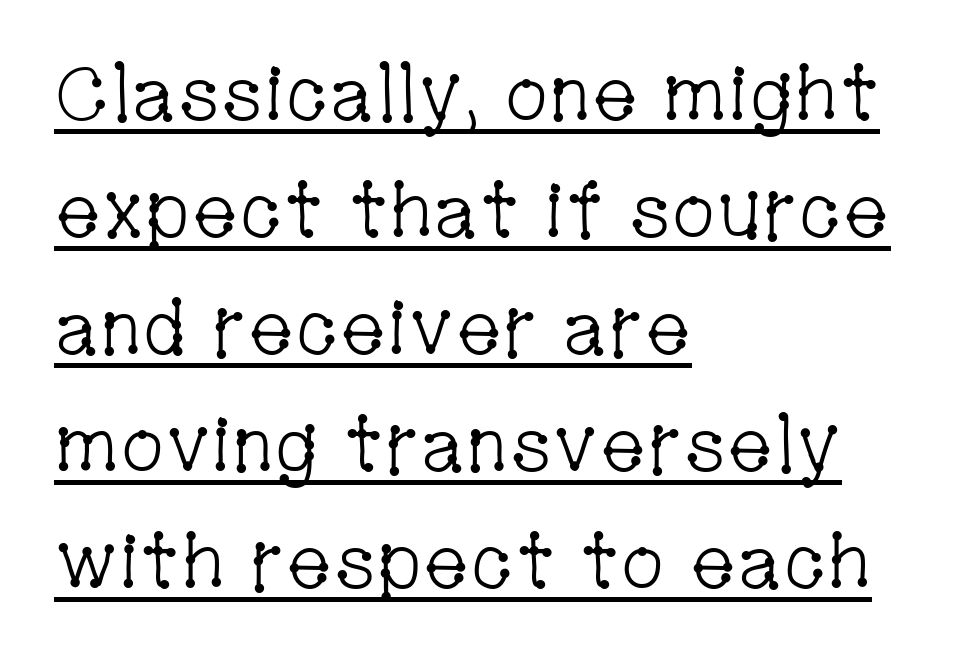
Q: Is the text bold? A: No.
Q: Is the text italic (slanted)? A: No, it is upright.
Q: Is the typeface a serif or a sans-serif typeface? A: Serif.
Q: Is the text underlined? A: Yes.
Q: How is the paragraph aligned? A: Left-aligned.
Q: Is the spacing between letters normal or unusually wide? A: Normal.
Q: Is the spacing between lines tight, normal or loose? A: Normal.
Q: Width (condensed, normal, or wide)? A: Condensed.
Q: Stroke contrast? A: Low.
Q: x-height? A: Medium.
Q: Monospaced? A: No.
